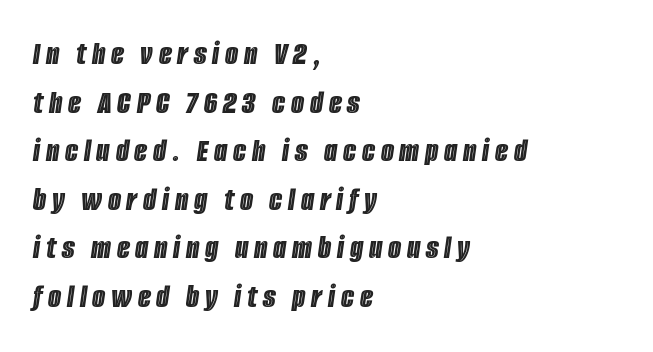
The image shows 34 px condensed type, italic (leaning right); set left-aligned, normal line spacing (1.43x), not underlined; a large x-height.
